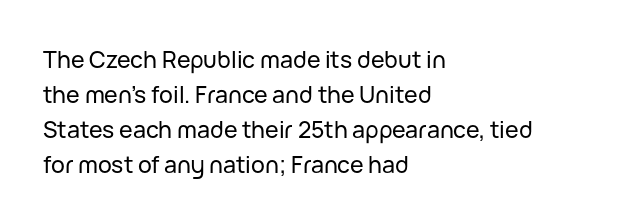
The image shows 23 px text type, upright; set left-aligned, normal line spacing (1.52x), normal letter spacing, not underlined.
